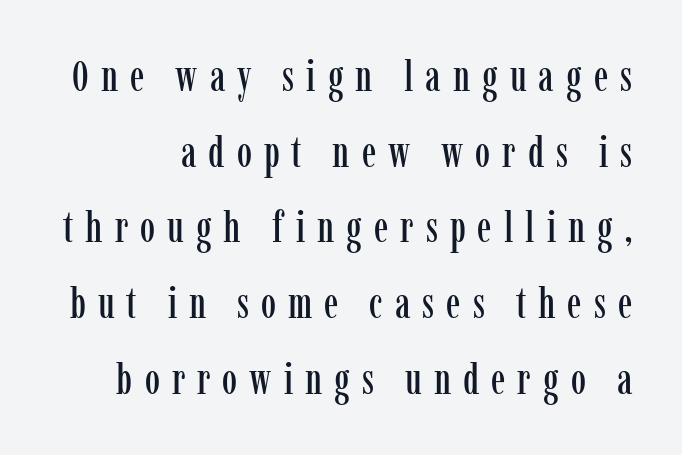
Q: Is the text italic (slanted)? A: No, it is upright.
Q: Is the typeface a serif or a sans-serif typeface? A: Serif.
Q: Is the text underlined? A: No.
Q: Is the spacing between letters normal or unusually wide? A: Unusually wide.
Q: Width (condensed, normal, or wide)? A: Condensed.
Q: Stroke contrast? A: Low.
Q: x-height? A: Medium.
Q: Monospaced? A: No.
